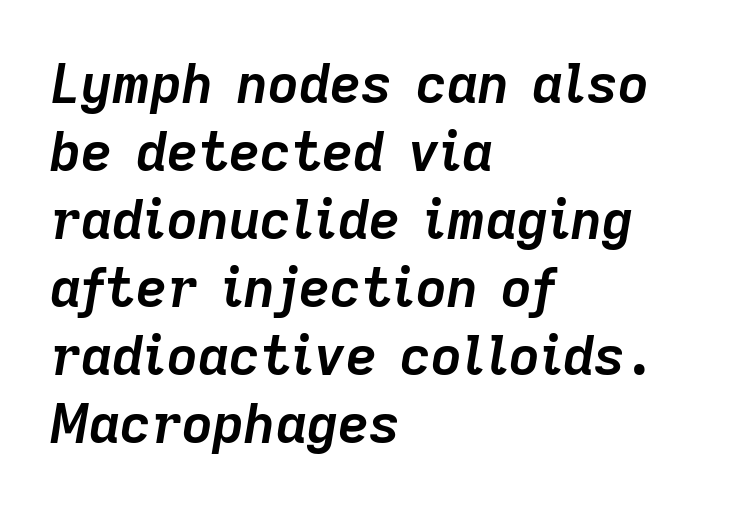
The image shows 54 px semibold type, italic (leaning right); set left-aligned, normal line spacing (1.26x), normal letter spacing, not underlined; low stroke contrast and a medium x-height.
